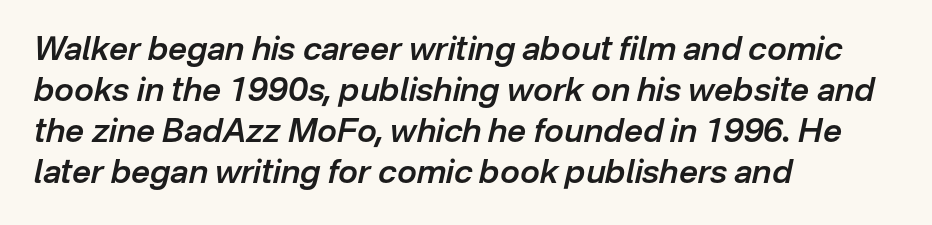
The image shows 33 px semibold type, italic (leaning right); set left-aligned, line spacing 1.24x, normal letter spacing, not underlined; low stroke contrast and a medium x-height.
